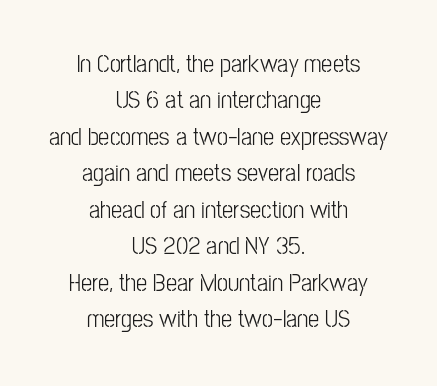
The image shows 25 px text type, upright; set centered, normal line spacing (1.46x), normal letter spacing, not underlined.
